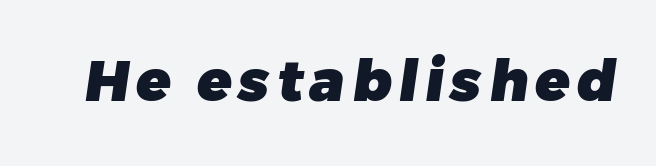
You could not count columns in this text — the font is proportionally spaced. A bare baseline throughout the passage. Serif or sans? Sans — the stroke terminals are bare. Notice how thick the strokes are: this is what a full bold looks like.
